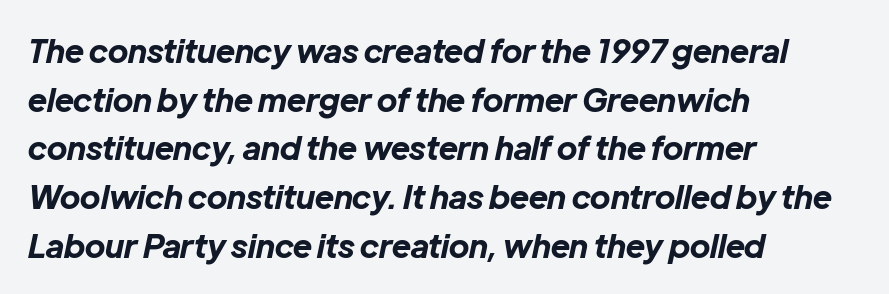
The image shows 32 px bold type, italic (leaning right); set left-aligned, normal line spacing (1.52x), normal letter spacing, not underlined; low stroke contrast and a medium x-height.
